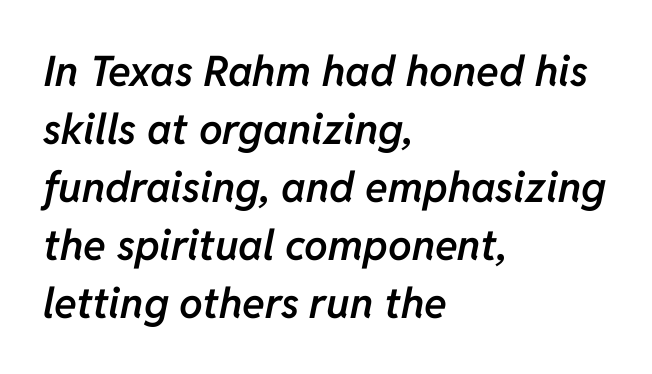
Students, this is semibold: more ink than regular, less than bold. Yep, that's italic — everything's leaning. The designer left line spacing at the default. Varying glyph widths throughout — classic text-font behaviour. These lines are set flush left with a ragged right edge. Has an underline been added? It has not.
